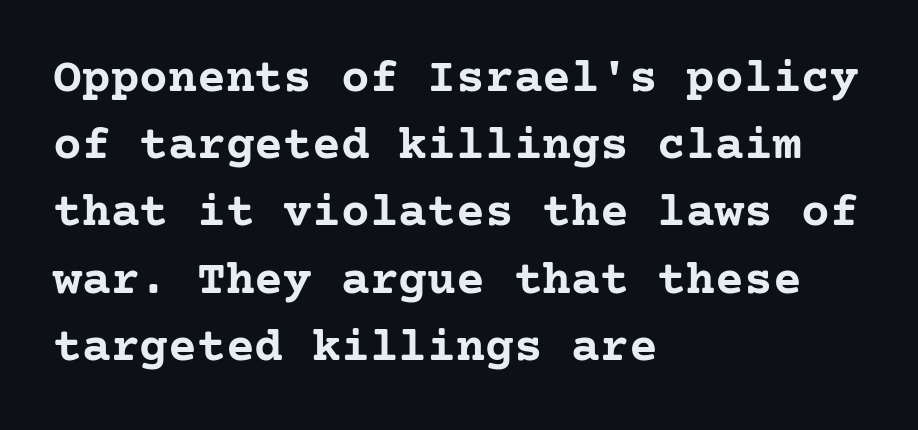
The image shows 48 px semibold serif type, upright; set left-aligned, normal line spacing (1.4x), normal letter spacing, not underlined; low stroke contrast and a medium x-height.
